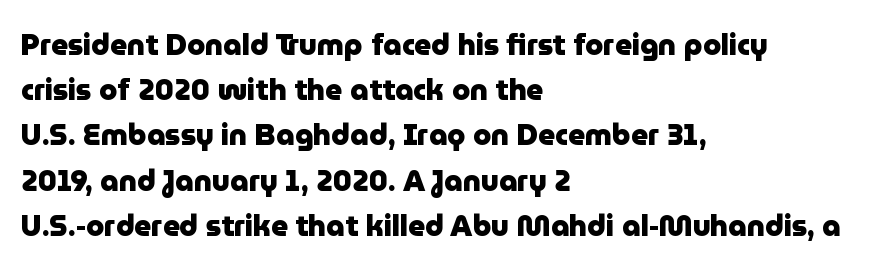
{"serif": "no", "italic": "no", "bold": "yes", "weight": "heavy", "width": "normal", "stroke_contrast": "low", "x_height": "medium", "monospaced": "no", "underline": "no", "align": "left", "line_spacing": "normal", "line_spacing_ratio": 1.56, "letter_spacing": "normal", "letter_spacing_em": 0.0, "glyph_px": 29}
